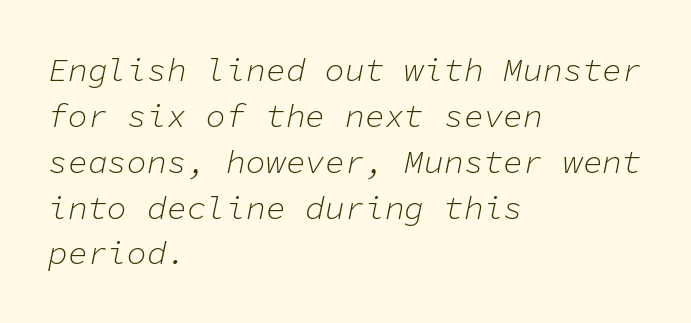
The image shows 33 px light type, italic (leaning right), monospaced; set left-aligned, normal line spacing (1.39x), normal letter spacing, not underlined; low stroke contrast and a medium x-height.
